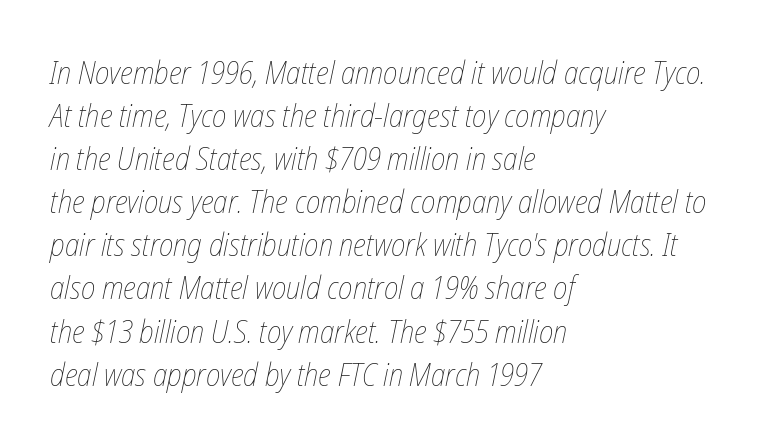
The image shows 31 px thin, condensed type, italic (leaning right); set left-aligned, normal line spacing (1.39x), normal letter spacing, not underlined; low stroke contrast and a medium x-height.
